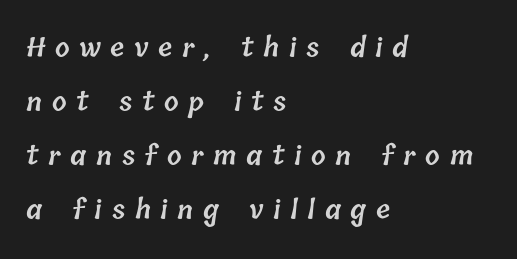
{"bold": "semi", "underline": "no", "align": "left", "line_spacing": "loose", "line_spacing_ratio": 2.08, "letter_spacing": "wide", "letter_spacing_em": 0.37, "glyph_px": 26}
